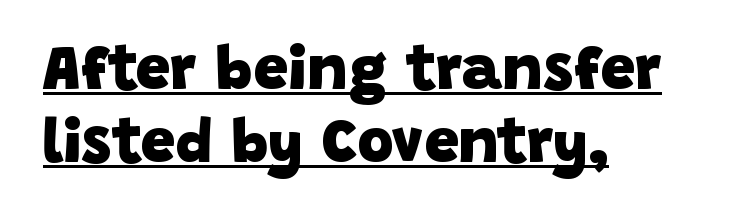
The image shows 62 px heavy sans-serif type; set left-aligned, line spacing 1.17x, normal letter spacing, underlined; low stroke contrast and a large x-height.
